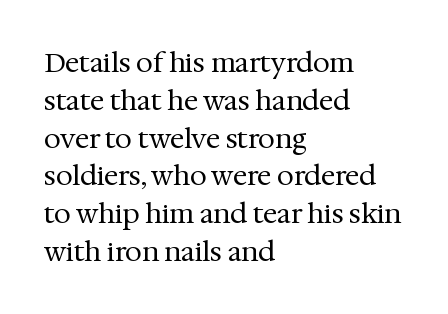
Short note: letters normally spaced. These lines are set flush left with a ragged right edge. The passage shown is not bold in any degree. Rows of type keep a routine distance in the vertical direction. This is the regular roman posture of the typeface.
